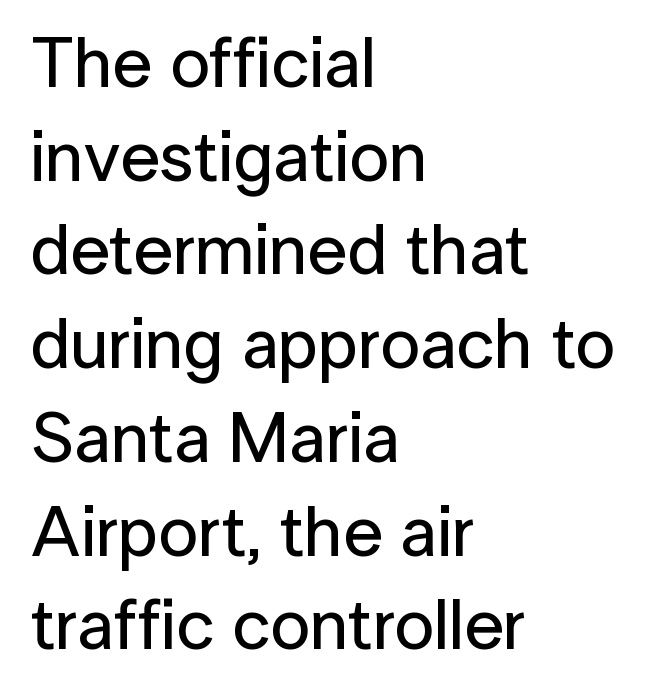
Q: Is the text italic (slanted)? A: No, it is upright.
Q: Is the typeface a serif or a sans-serif typeface? A: Sans-serif.
Q: Is the text underlined? A: No.
Q: How is the paragraph aligned? A: Left-aligned.
Q: Is the spacing between letters normal or unusually wide? A: Normal.
Q: Is the spacing between lines tight, normal or loose? A: Normal.
Q: Width (condensed, normal, or wide)? A: Normal.
Q: Stroke contrast? A: Low.
Q: x-height? A: Medium.
Q: Monospaced? A: No.
